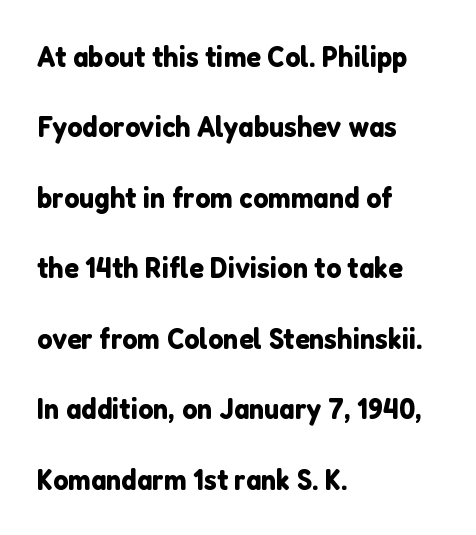
The image shows 30 px sans-serif type, upright; set left-aligned, loose line spacing (2.35x), normal letter spacing, not underlined; low stroke contrast and a medium x-height.
